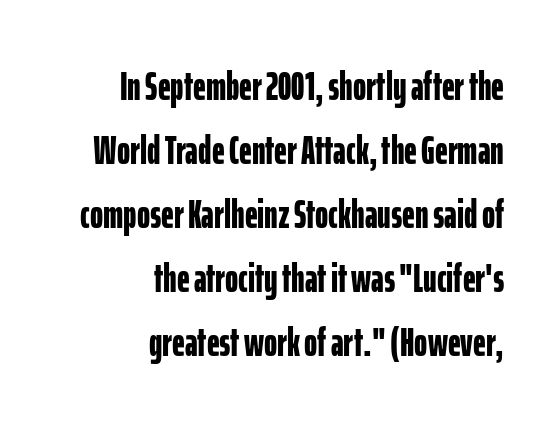
{"serif": "no", "italic": "no", "bold": "yes", "weight": "bold", "width": "condensed", "stroke_contrast": "low", "x_height": "medium", "monospaced": "no", "underline": "no", "align": "right", "line_spacing": "normal", "line_spacing_ratio": 1.6, "letter_spacing": "normal", "letter_spacing_em": 0.0, "glyph_px": 40}
